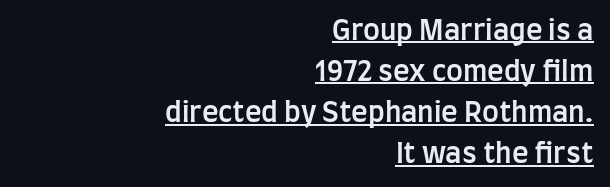
The image shows 28 px semibold, condensed sans-serif type, upright; set right-aligned, normal line spacing (1.47x), normal letter spacing, underlined; low stroke contrast and a large x-height.
